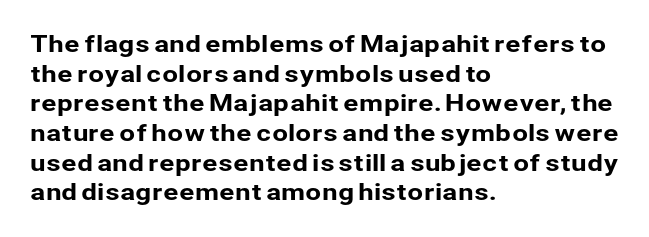
Q: Is the text italic (slanted)? A: No, it is upright.
Q: Is the text underlined? A: No.
Q: How is the paragraph aligned? A: Left-aligned.
Q: Is the spacing between letters normal or unusually wide? A: Normal.
Q: Is the spacing between lines tight, normal or loose? A: Normal.
